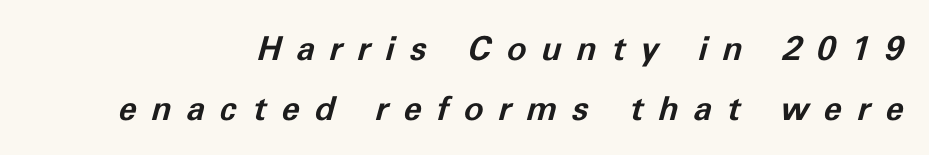
Q: Is the text bold? A: Yes.
Q: Is the text italic (slanted)? A: Yes, it leans right by about 11 degrees.
Q: Is the text underlined? A: No.
Q: Is the spacing between letters normal or unusually wide? A: Unusually wide.
Q: Width (condensed, normal, or wide)? A: Normal.
Q: Stroke contrast? A: Low.
Q: x-height? A: Medium.
Q: Monospaced? A: No.
